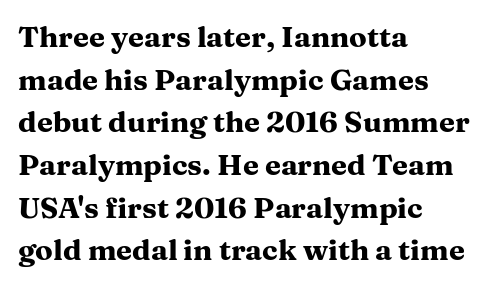
{"serif": "yes", "italic": "no", "bold": "yes", "weight": "heavy", "width": "wide", "stroke_contrast": "medium", "x_height": "medium", "monospaced": "no", "underline": "no", "align": "left", "line_spacing": "normal", "line_spacing_ratio": 1.47, "letter_spacing": "normal", "letter_spacing_em": 0.0, "glyph_px": 29}
